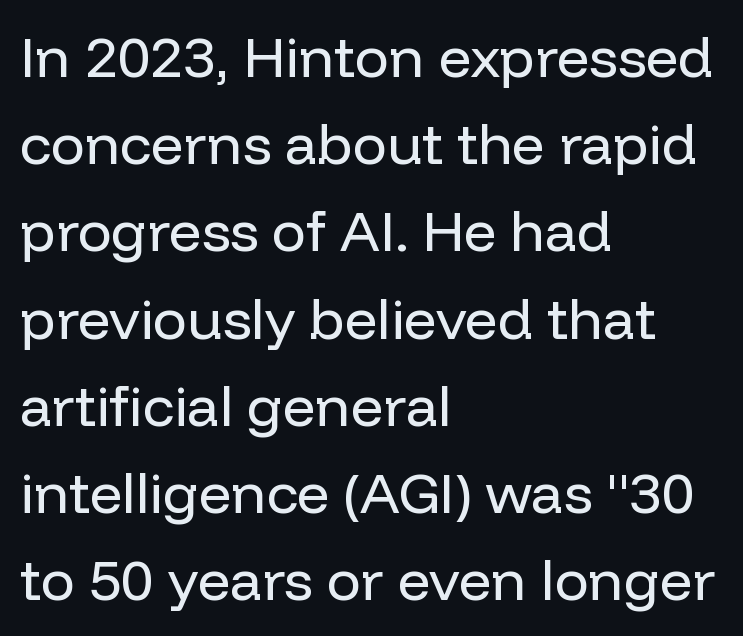
Q: Is the text bold? A: No.
Q: Is the text italic (slanted)? A: No, it is upright.
Q: Is the typeface a serif or a sans-serif typeface? A: Sans-serif.
Q: Is the text underlined? A: No.
Q: How is the paragraph aligned? A: Left-aligned.
Q: Is the spacing between letters normal or unusually wide? A: Normal.
Q: Is the spacing between lines tight, normal or loose? A: Normal.
Q: Width (condensed, normal, or wide)? A: Normal.
Q: Stroke contrast? A: Low.
Q: x-height? A: Medium.
Q: Monospaced? A: No.
